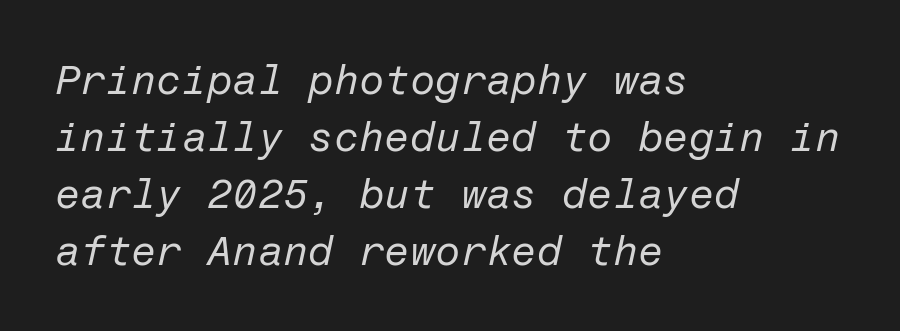
The image shows 41 px regular-weight type, italic (leaning right); set left-aligned, normal line spacing (1.39x), normal letter spacing, not underlined; low stroke contrast and a medium x-height.
